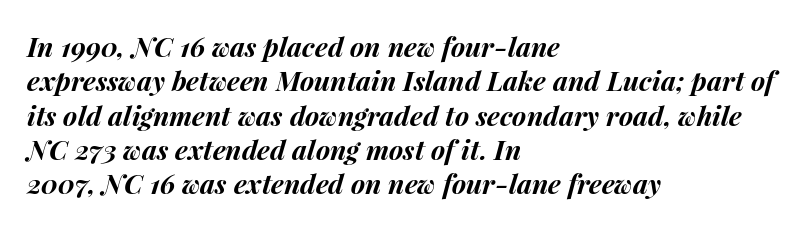
The line texture is even and compact thanks to regular tracking. The setting favours the left margin, as ordinary paragraphs usually do. Notice how descenders clear the ascenders below comfortably — that's standard leading. Strokes here are thick enough to call this a true bold. The space beneath each line is pristine and unruled.
